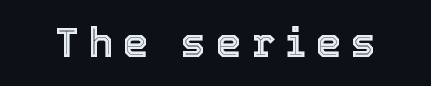
The image shows 41 px text type, upright; set unusually wide letter spacing (+0.25 em), not underlined; a medium x-height.
